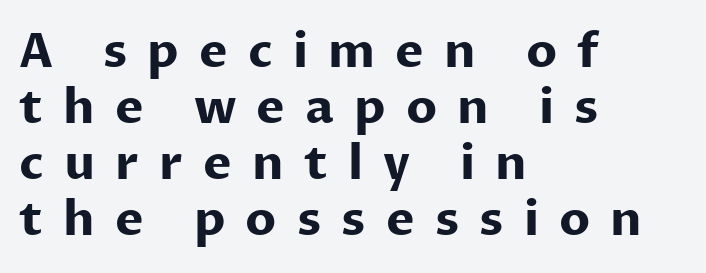
{"serif": "no", "italic": "no", "bold": "yes", "weight": "bold", "width": "normal", "stroke_contrast": "low", "x_height": "medium", "monospaced": "no", "underline": "no", "align": "left", "line_spacing_ratio": 1.17, "letter_spacing": "wide", "letter_spacing_em": 0.42, "glyph_px": 48}
